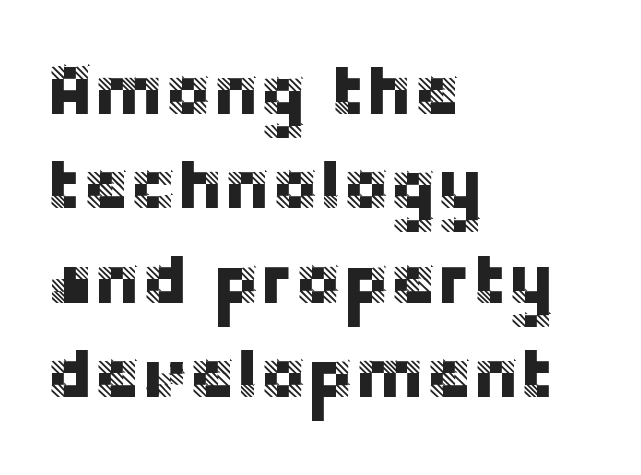
{"serif": "no", "italic": "no", "width": "normal", "stroke_contrast": "low", "x_height": "large", "monospaced": "no", "underline": "no", "align": "left", "line_spacing": "normal", "line_spacing_ratio": 1.33, "letter_spacing": "normal", "letter_spacing_em": 0.0, "glyph_px": 71}
